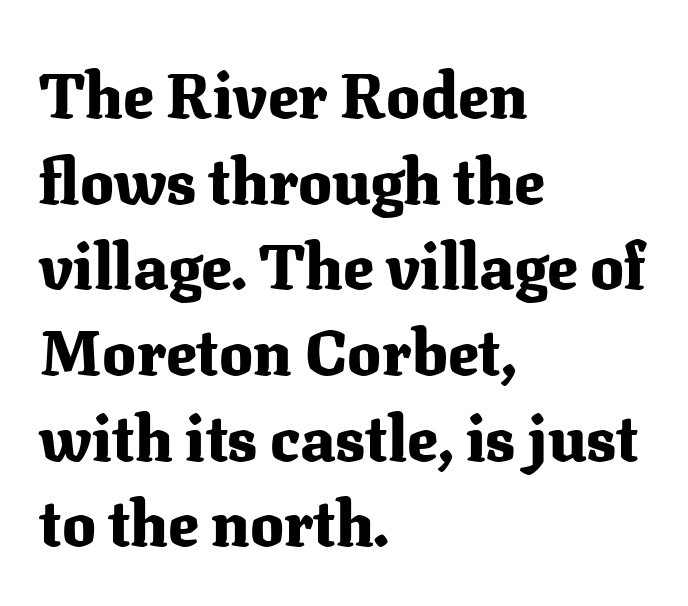
The image shows 63 px heavy serif type, upright; set left-aligned, normal line spacing (1.36x), normal letter spacing, not underlined; medium stroke contrast and a medium x-height.
